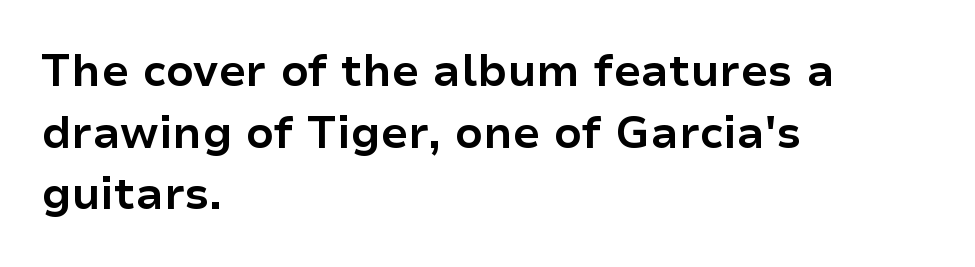
Q: Is the text bold? A: Yes.
Q: Is the text italic (slanted)? A: No, it is upright.
Q: Is the typeface a serif or a sans-serif typeface? A: Sans-serif.
Q: Is the text underlined? A: No.
Q: How is the paragraph aligned? A: Left-aligned.
Q: Is the spacing between letters normal or unusually wide? A: Normal.
Q: Is the spacing between lines tight, normal or loose? A: Normal.
Q: Width (condensed, normal, or wide)? A: Normal.
Q: Stroke contrast? A: Low.
Q: x-height? A: Medium.
Q: Monospaced? A: No.
